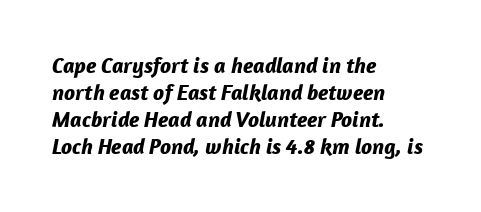
{"italic": "yes", "lean": "right", "slant_degrees": 12, "bold": "yes", "underline": "no", "align": "left", "line_spacing_ratio": 1.22, "letter_spacing": "normal", "letter_spacing_em": 0.0, "glyph_px": 22}
